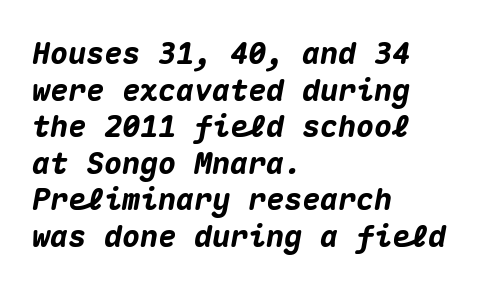
The image shows 30 px heavy type, italic (leaning right), monospaced; set left-aligned, line spacing 1.22x, normal letter spacing, not underlined; medium stroke contrast and a medium x-height.
